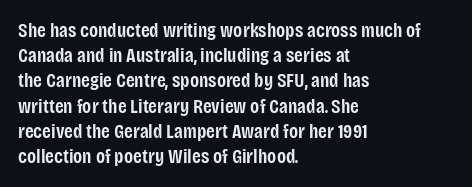
Q: Is the text bold? A: Semi-bold.
Q: Is the text italic (slanted)? A: No, it is upright.
Q: Is the text underlined? A: No.
Q: How is the paragraph aligned? A: Left-aligned.
Q: Is the spacing between letters normal or unusually wide? A: Normal.
Q: Is the spacing between lines tight, normal or loose? A: Normal.
